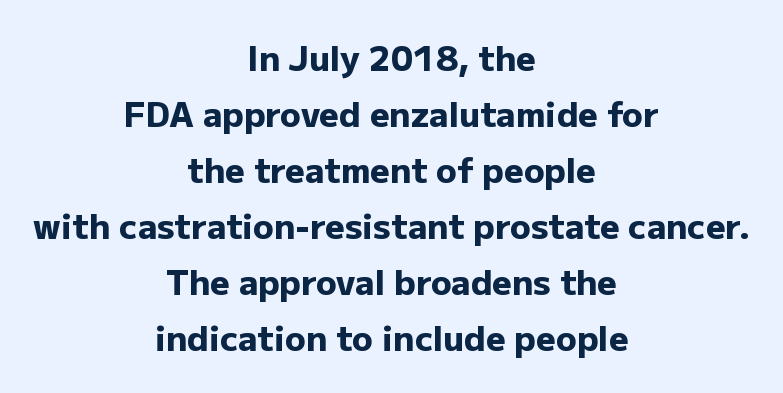
{"serif": "no", "italic": "no", "bold": "yes", "weight": "heavy", "width": "normal", "stroke_contrast": "low", "x_height": "medium", "monospaced": "no", "underline": "no", "align": "center", "line_spacing": "normal", "line_spacing_ratio": 1.65, "letter_spacing": "normal", "letter_spacing_em": 0.0, "glyph_px": 34}
